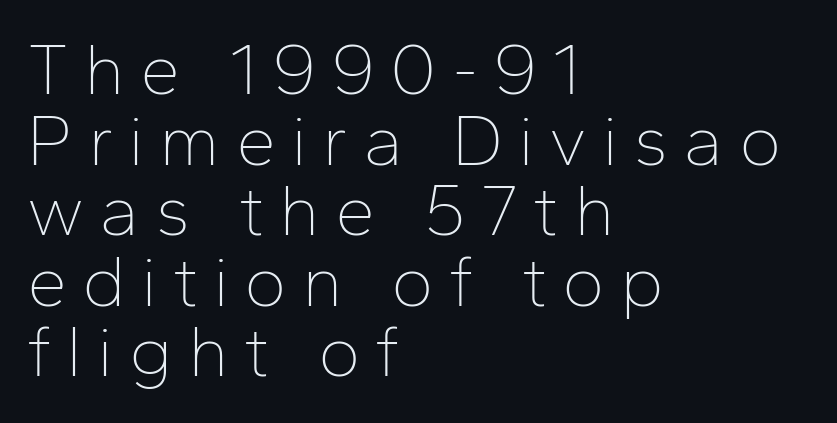
The image shows 72 px thin sans-serif type, upright; set left-aligned, tight line spacing (0.98x), unusually wide letter spacing (+0.21 em), not underlined; low stroke contrast and a medium x-height.
